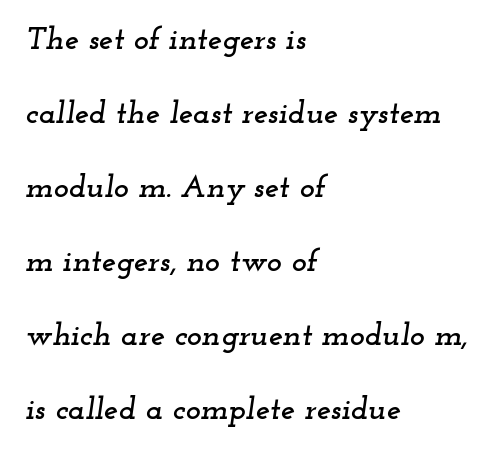
Character widths vary here, with narrow letters taking less room than wide ones. How would I describe the line gaps? Wide and relaxed. The face used here is rendered with its standard letterfit. Reading down the block, your eye returns to a fixed left position each line. Lines of text with bare space underneath. Observe the lean: these are italic letterforms.
